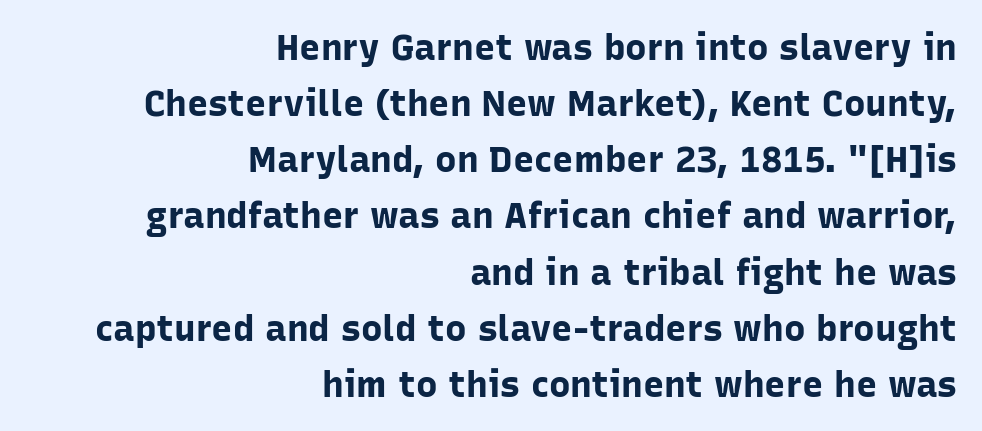
{"serif": "no", "italic": "no", "bold": "yes", "weight": "bold", "width": "normal", "stroke_contrast": "low", "x_height": "medium", "monospaced": "no", "underline": "no", "align": "right", "line_spacing": "normal", "line_spacing_ratio": 1.56, "letter_spacing": "normal", "letter_spacing_em": 0.0, "glyph_px": 36}
